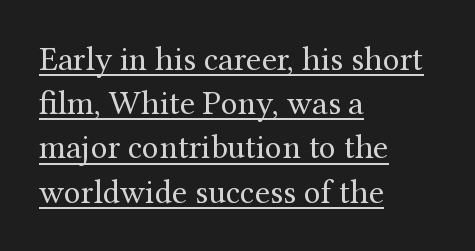
The image shows 34 px regular-weight serif type, upright; set left-aligned, normal line spacing (1.3x), normal letter spacing, underlined; medium stroke contrast and a medium x-height.
